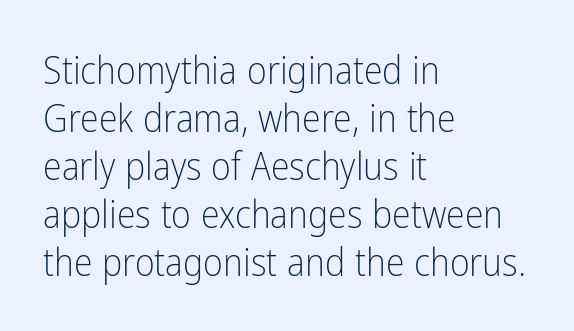
Serifs: no, the terminals of the letterforms are clean. Leading: standard. This rendering features lettering with no underline. Heaviness? Minimal to ordinary, like unemphasized prose. Nobody touched the tracking dial on this one.
